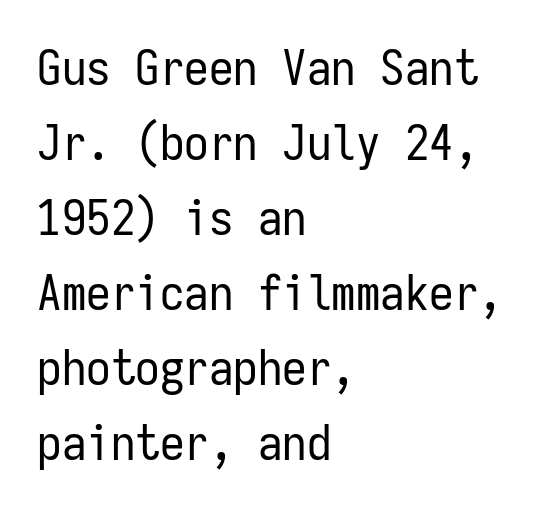
Q: Is the text bold? A: No.
Q: Is the text italic (slanted)? A: No, it is upright.
Q: Is the typeface a serif or a sans-serif typeface? A: Sans-serif.
Q: Is the text underlined? A: No.
Q: How is the paragraph aligned? A: Left-aligned.
Q: Is the spacing between letters normal or unusually wide? A: Normal.
Q: Is the spacing between lines tight, normal or loose? A: Normal.
Q: Width (condensed, normal, or wide)? A: Condensed.
Q: Stroke contrast? A: Low.
Q: x-height? A: Medium.
Q: Monospaced? A: Yes.
